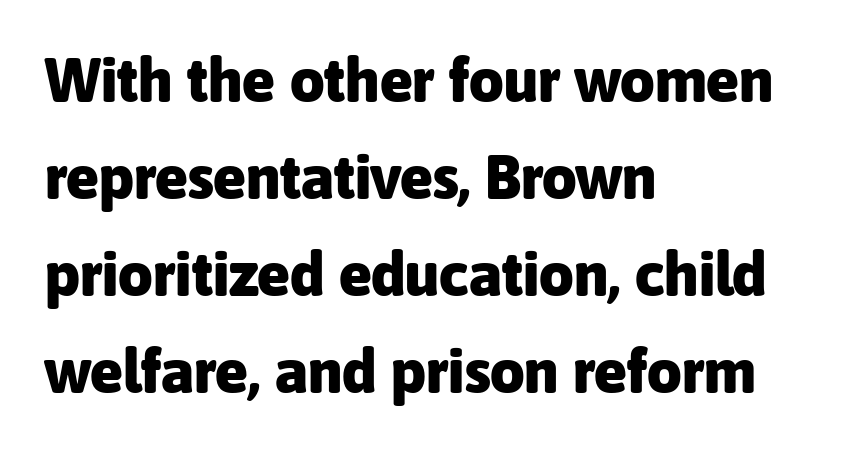
Q: Is the text bold? A: Yes.
Q: Is the text italic (slanted)? A: No, it is upright.
Q: Is the typeface a serif or a sans-serif typeface? A: Sans-serif.
Q: Is the text underlined? A: No.
Q: How is the paragraph aligned? A: Left-aligned.
Q: Is the spacing between letters normal or unusually wide? A: Normal.
Q: Is the spacing between lines tight, normal or loose? A: Normal.
Q: Width (condensed, normal, or wide)? A: Normal.
Q: Stroke contrast? A: Low.
Q: x-height? A: Medium.
Q: Monospaced? A: No.
